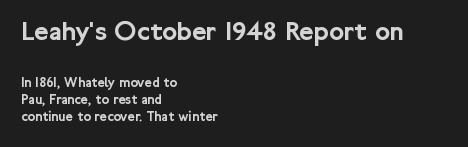
{"serif": "no", "italic": "no", "width": "normal", "stroke_contrast": "low", "x_height": "medium", "monospaced": "no", "underline": "no", "align": "left", "line_spacing_ratio": 1.21, "letter_spacing": "normal", "letter_spacing_em": 0.0, "larger_block": "first", "size_ratio": 2.0, "glyph_px": 28}
